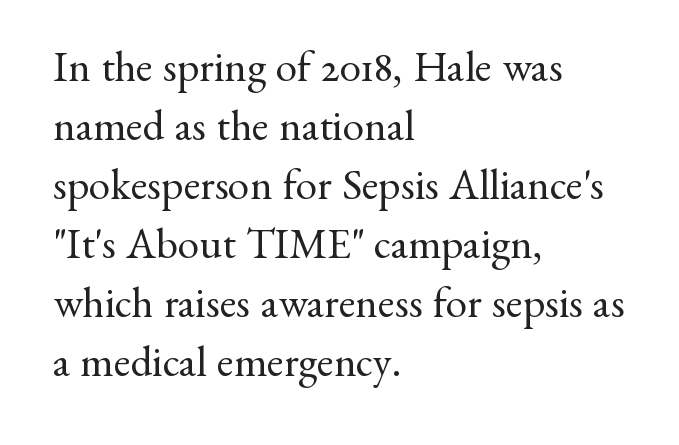
{"serif": "yes", "italic": "no", "bold": "no", "weight": "regular", "width": "normal", "stroke_contrast": "medium", "x_height": "small", "monospaced": "no", "underline": "no", "align": "left", "line_spacing": "normal", "line_spacing_ratio": 1.37, "letter_spacing": "normal", "letter_spacing_em": 0.0, "glyph_px": 43}
